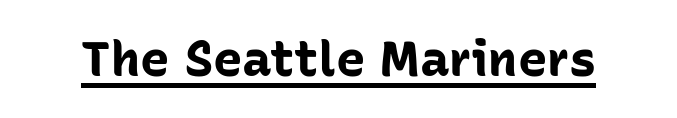
{"serif": "no", "italic": "no", "bold": "yes", "weight": "bold", "width": "normal", "stroke_contrast": "low", "x_height": "medium", "monospaced": "no", "underline": "yes", "letter_spacing": "normal", "letter_spacing_em": 0.0, "glyph_px": 49}
